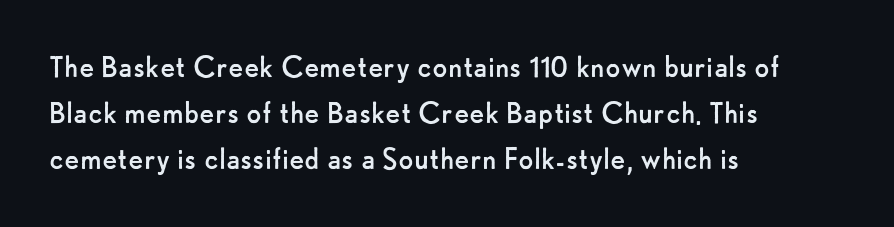
Q: Is the text bold? A: No.
Q: Is the text italic (slanted)? A: No, it is upright.
Q: Is the typeface a serif or a sans-serif typeface? A: Sans-serif.
Q: Is the text underlined? A: No.
Q: How is the paragraph aligned? A: Left-aligned.
Q: Is the spacing between letters normal or unusually wide? A: Normal.
Q: Is the spacing between lines tight, normal or loose? A: Normal.
Q: Width (condensed, normal, or wide)? A: Normal.
Q: Stroke contrast? A: Low.
Q: x-height? A: Small.
Q: Monospaced? A: No.
